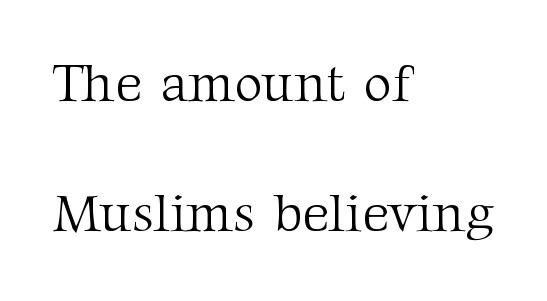
The image shows 54 px light serif type, upright; set left-aligned, loose line spacing (2.41x), normal letter spacing, not underlined; medium stroke contrast and a medium x-height.
